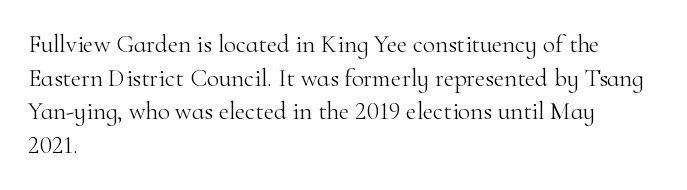
Honestly, there is no underline to notice here at all. When letters stand straight like this, we call the style roman or upright. The passage shown stacks its lines at a standard gap. Horizontal alignment here is leftward, the default for most running prose. Ink coverage per letter is moderate at most.
